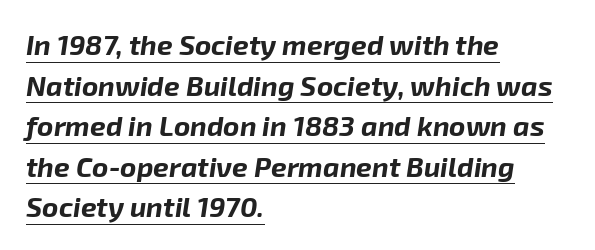
You could not count columns in this text — the font is proportionally spaced. Each line starts at the same left margin while the right side varies. The typography opts for an oblique posture over an upright one. The passage shown has conventional tracking throughout.
